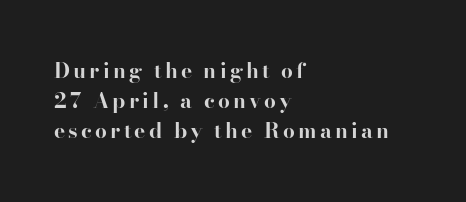
{"italic": "no", "bold": "yes", "underline": "no", "align": "left", "line_spacing": "normal", "line_spacing_ratio": 1.43, "glyph_px": 21}
